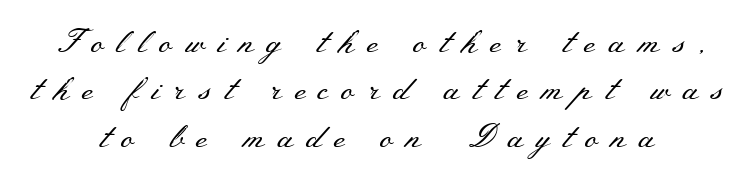
Q: Is the text bold? A: No.
Q: Is the text italic (slanted)? A: Yes.
Q: Is the typeface a serif or a sans-serif typeface? A: Serif.
Q: Is the text underlined? A: No.
Q: How is the paragraph aligned? A: Centered.
Q: Is the spacing between letters normal or unusually wide? A: Unusually wide.
Q: Is the spacing between lines tight, normal or loose? A: Normal.
Q: Width (condensed, normal, or wide)? A: Wide.
Q: Stroke contrast? A: Medium.
Q: x-height? A: Small.
Q: Monospaced? A: No.
